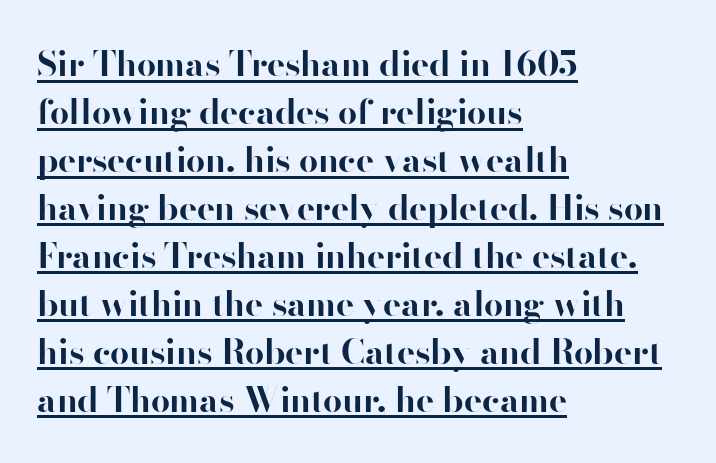
There is no visible air inserted between adjacent glyphs. Vertical spacing — default. The words here are underlined. A classic flush-left, rag-right setting is used for this passage. Typographic density is high because the face is bold. Tall strokes in this sample are plumb rather than angled.
